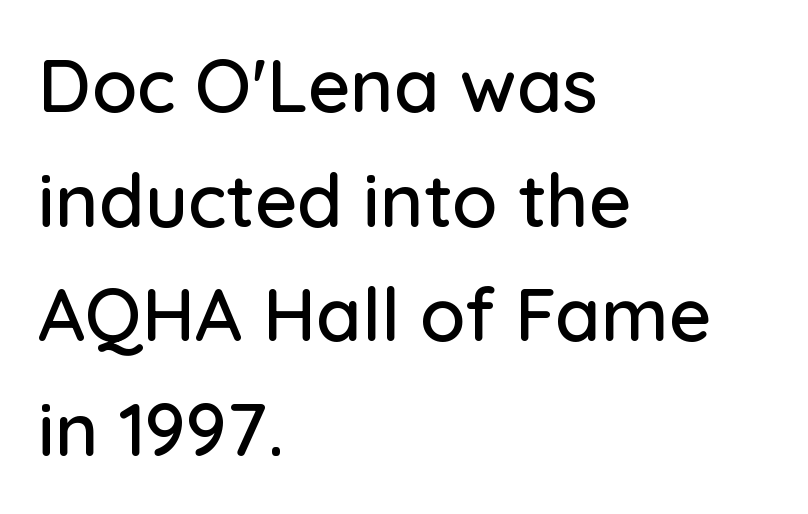
The typeface chosen for these lines omits serifs. You could not count columns in this text — the font is proportionally spaced. The rendering keeps characters at their native spacing. These lines are set flush left with a ragged right edge. Regarding leading, the lines here are spaced in the standard way. Clear beneath every line of the passage.
